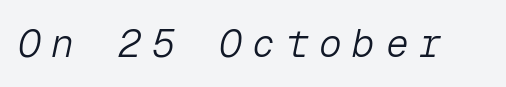
Note the uniform advance width — an 'i' takes as much space as an 'm'. Looking at the ascenders, they clearly lean. Bare-footed words on every line. No extra ink here — the face is not bold. Between one letter and the next there's a generous, obvious gap.
